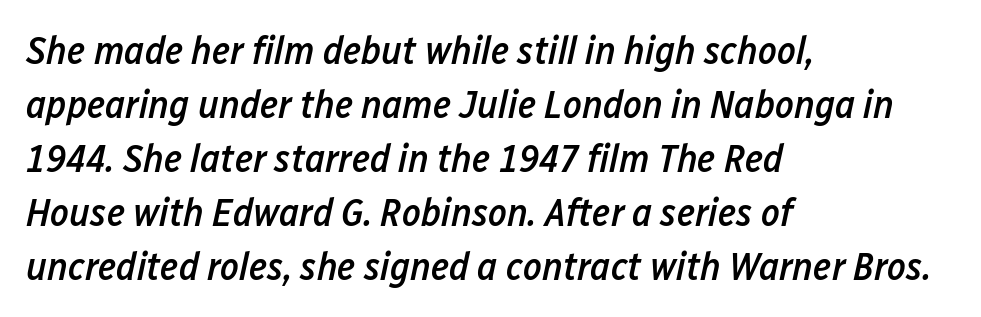
Reading down the block, your eye returns to a fixed left position each line. The rows are spaced the way most documents space them. Italic: yes, the glyphs are oblique. The letters are semibold — heavier than regular but short of a full bold. Looks like regular typesetting: each glyph gets only the width it needs. Nobody touched the tracking dial on this one.
